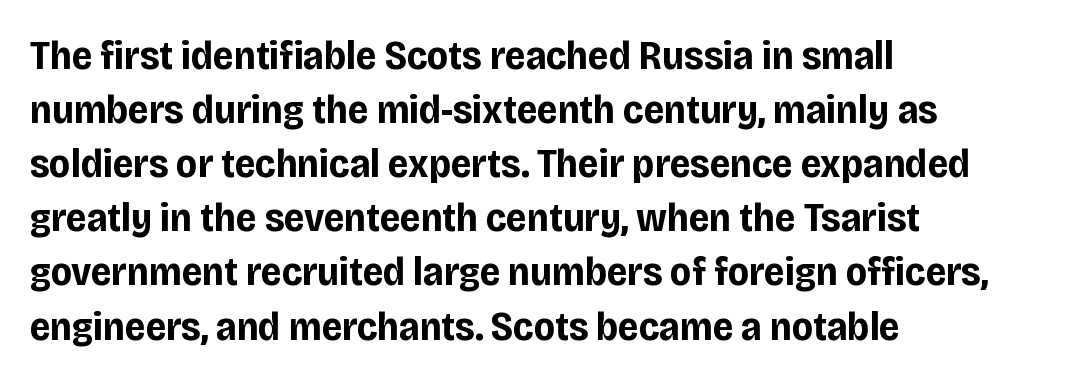
Where is the straight margin? On the left. Varying glyph widths throughout — classic text-font behaviour. The rendering uses a bold face; every stroke is thick and dark. A roman cut, with each character standing at attention.
